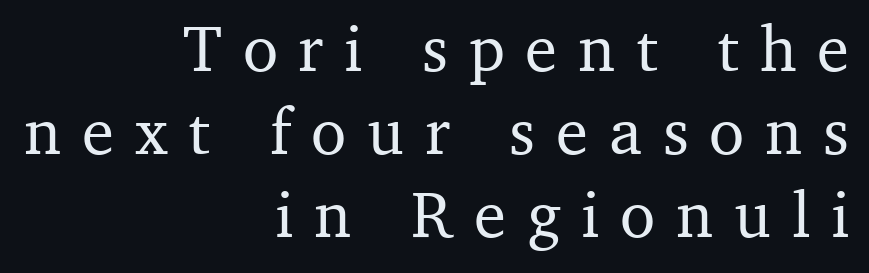
Spacing verdict: proportional, widths tailored to each character. Look at the bottom of the vertical strokes: they flare into serifs here. Alignment: flush right. Notice how the stems are strictly vertical — no italics here.
